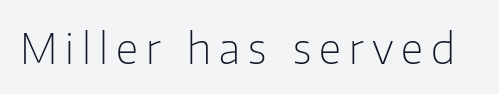
The image shows 42 px light sans-serif type, upright; set not underlined; low stroke contrast and a medium x-height.
